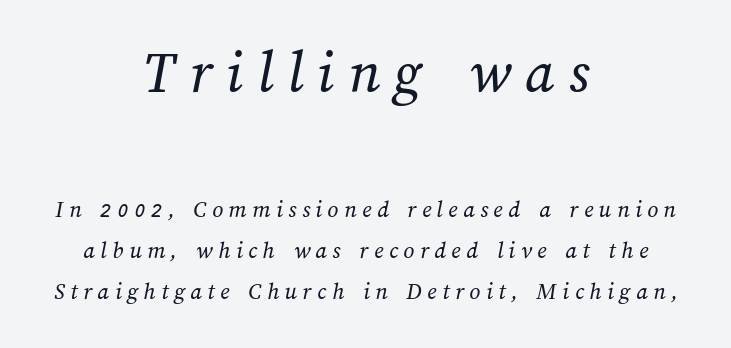
The image shows 61 px regular-weight type; set centered, line spacing 1.72x, unusually wide letter spacing (+0.23 em), not underlined; the first (top) block is 2.54x larger; medium stroke contrast and a medium x-height.
